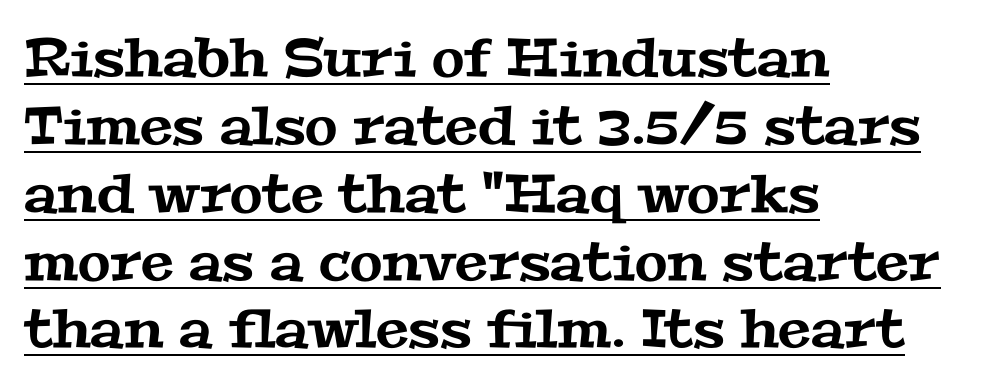
The image shows 53 px wide serif type; set left-aligned, normal line spacing (1.28x), normal letter spacing, underlined; medium stroke contrast and a medium x-height.
